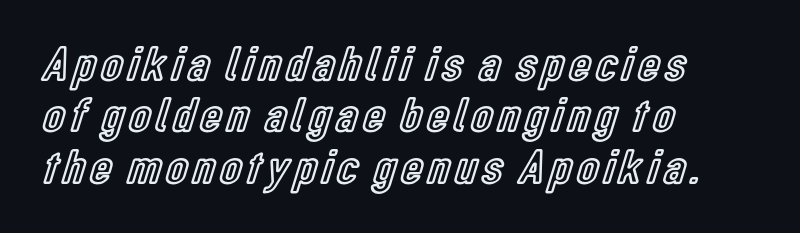
The image shows 49 px condensed type; set left-aligned, tight line spacing (1.05x), not underlined; a medium x-height.
